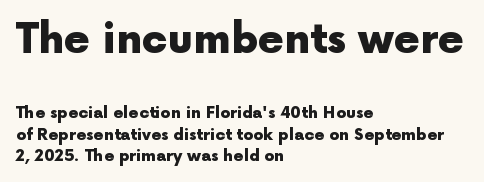
{"serif": "no", "italic": "no", "bold": "yes", "weight": "heavy", "width": "normal", "x_height": "medium", "monospaced": "no", "underline": "no", "align": "left", "line_spacing": "normal", "line_spacing_ratio": 1.33, "letter_spacing": "normal", "letter_spacing_em": 0.0, "larger_block": "first", "size_ratio": 2.56, "glyph_px": 41}
